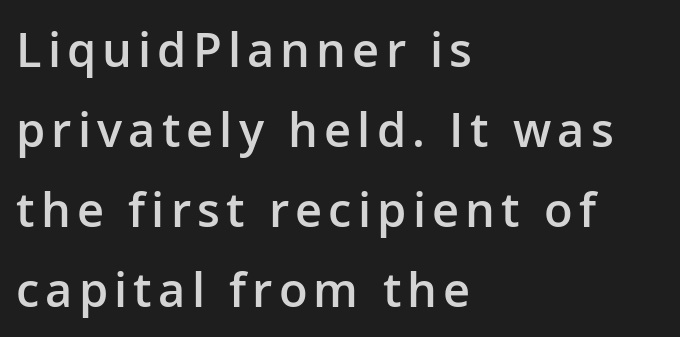
The lines are quadded left. Looks like regular typesetting: each glyph gets only the width it needs. Letterform terminals end flat and unadorned throughout the passage. No word sits above an underline. Line spacing here is normal.
